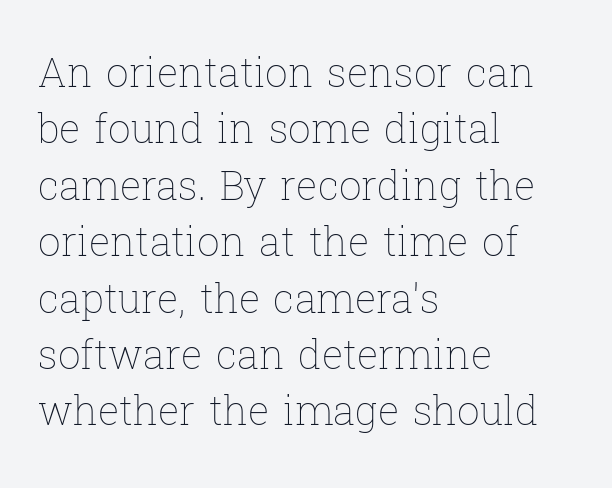
{"italic": "no", "bold": "no", "weight": "thin", "width": "normal", "stroke_contrast": "low", "x_height": "medium", "monospaced": "no", "underline": "no", "align": "left", "line_spacing": "normal", "line_spacing_ratio": 1.41, "letter_spacing": "normal", "letter_spacing_em": 0.0, "glyph_px": 40}
